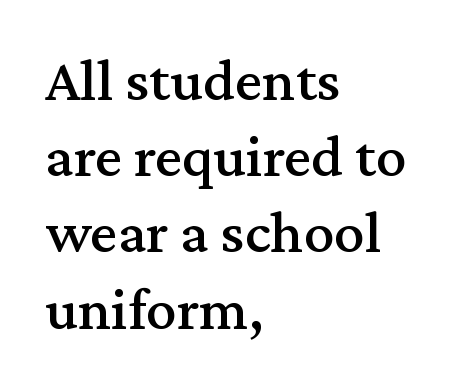
Q: Is the text italic (slanted)? A: No, it is upright.
Q: Is the typeface a serif or a sans-serif typeface? A: Serif.
Q: Is the text underlined? A: No.
Q: How is the paragraph aligned? A: Left-aligned.
Q: Is the spacing between letters normal or unusually wide? A: Normal.
Q: Is the spacing between lines tight, normal or loose? A: Normal.
Q: Width (condensed, normal, or wide)? A: Normal.
Q: Stroke contrast? A: Medium.
Q: x-height? A: Medium.
Q: Monospaced? A: No.
